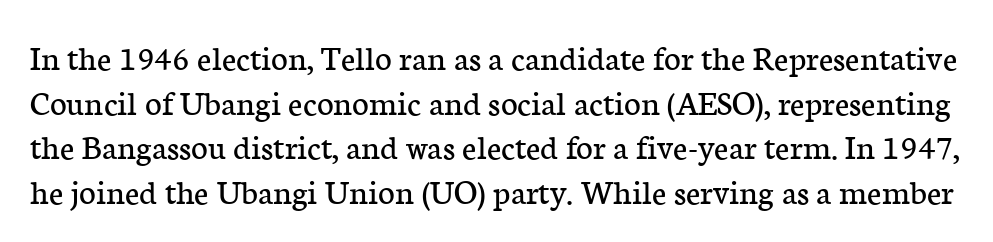
Q: Is the text bold? A: No.
Q: Is the text italic (slanted)? A: No, it is upright.
Q: Is the typeface a serif or a sans-serif typeface? A: Serif.
Q: Is the text underlined? A: No.
Q: Is the spacing between letters normal or unusually wide? A: Normal.
Q: Width (condensed, normal, or wide)? A: Normal.
Q: Stroke contrast? A: Low.
Q: x-height? A: Medium.
Q: Monospaced? A: No.
